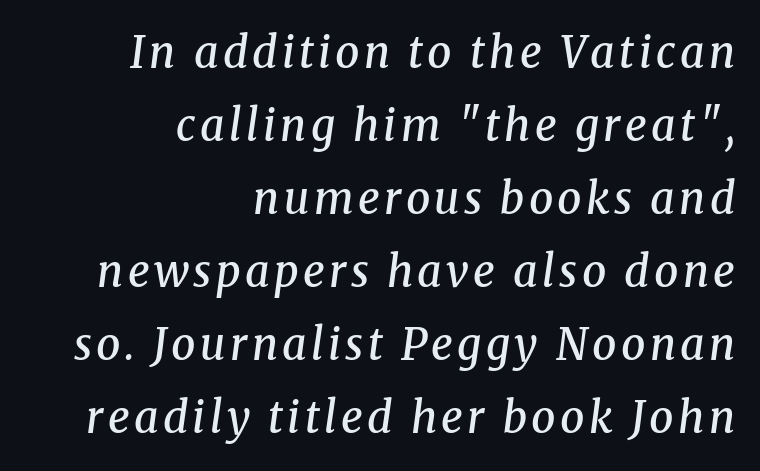
Caption: semibold face, moderately heavy strokes. A student would call this right alignment; a typographer would say flush right, rag left. Note the varied advance widths — an 'i' is clearly narrower than an 'm'. Serifs: yes, visible at the terminals of the letterforms.
